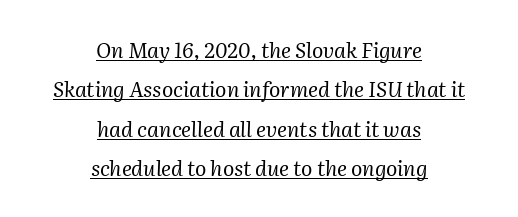
{"italic": "yes", "lean": "right", "slant_degrees": 2, "bold": "no", "underline": "yes", "align": "center", "line_spacing_ratio": 1.88, "letter_spacing": "normal", "letter_spacing_em": 0.0, "glyph_px": 21}
